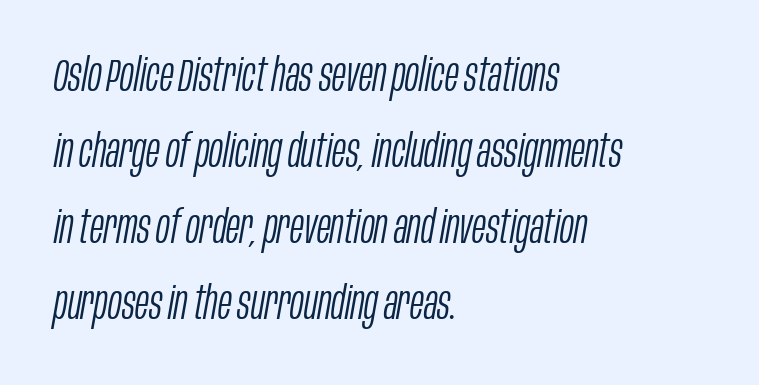
Q: Is the text bold? A: No.
Q: Is the text italic (slanted)? A: Yes, it leans right by about 10 degrees.
Q: Is the text underlined? A: No.
Q: How is the paragraph aligned? A: Left-aligned.
Q: Is the spacing between letters normal or unusually wide? A: Normal.
Q: Is the spacing between lines tight, normal or loose? A: Normal.
Q: Width (condensed, normal, or wide)? A: Condensed.
Q: Stroke contrast? A: Low.
Q: x-height? A: Large.
Q: Monospaced? A: No.
